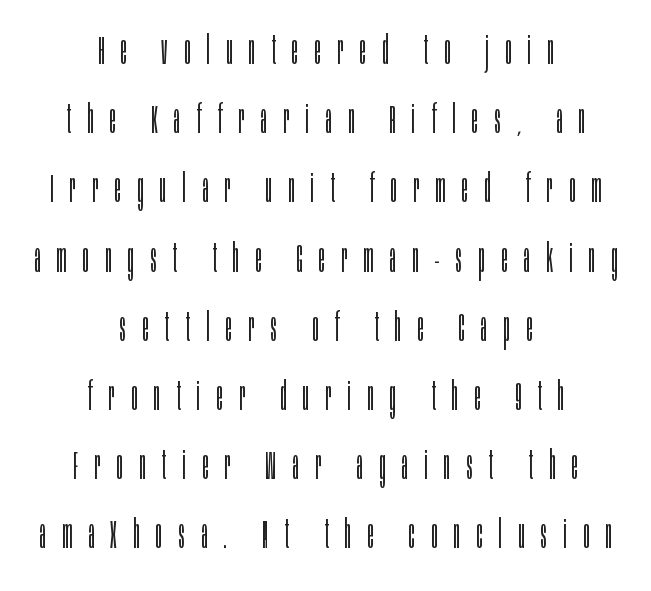
The face used here is rendered with a markedly widened letterfit. Is this a fixed-width face? No — the glyphs have proportional, varying widths. Nope, not italic — everything's standing straight. The words here are not underlined.
